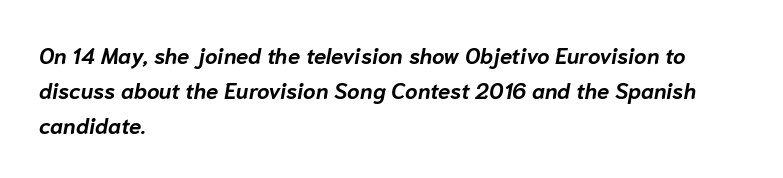
Q: Is the text bold? A: Yes.
Q: Is the text italic (slanted)? A: Yes, it leans right by about 10 degrees.
Q: Is the text underlined? A: No.
Q: How is the paragraph aligned? A: Left-aligned.
Q: Is the spacing between letters normal or unusually wide? A: Normal.
Q: Is the spacing between lines tight, normal or loose? A: Normal.
